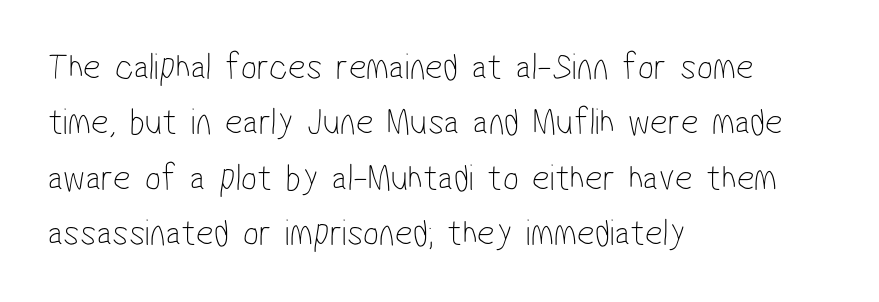
{"serif": "no", "bold": "no", "weight": "thin", "width": "condensed", "stroke_contrast": "low", "x_height": "medium", "monospaced": "no", "underline": "no", "align": "left", "line_spacing": "normal", "line_spacing_ratio": 1.46, "letter_spacing": "normal", "letter_spacing_em": 0.0, "glyph_px": 38}
